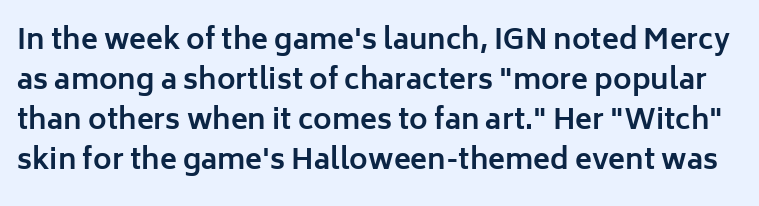
The image shows 28 px bold sans-serif type, upright; set normal line spacing (1.43x), normal letter spacing, not underlined; low stroke contrast and a medium x-height.
